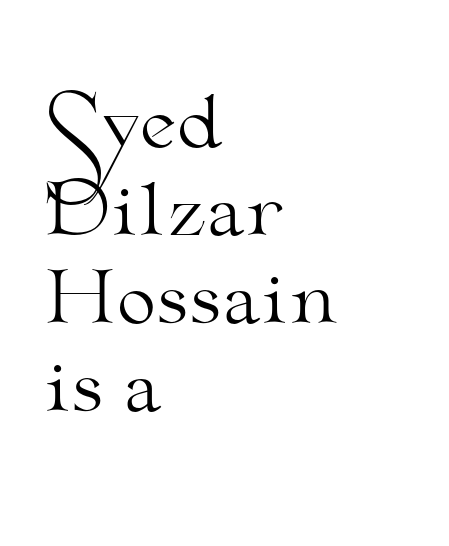
{"serif": "yes", "italic": "no", "bold": "no", "weight": "light", "width": "wide", "stroke_contrast": "medium", "x_height": "small", "monospaced": "no", "underline": "no", "align": "left", "line_spacing_ratio": 1.24, "letter_spacing": "normal", "letter_spacing_em": 0.0, "glyph_px": 71}
